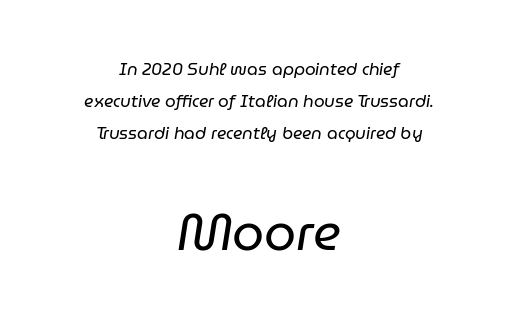
The space directly below the letters is spotless. Note the varied advance widths — an 'i' is clearly narrower than an 'm'. Nobody touched the tracking dial on this one. Horizontally, the lines are justified to the midpoint only.
